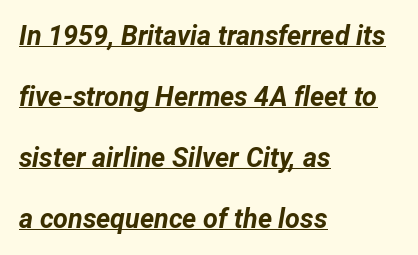
The image shows 27 px bold type, italic (leaning right); set left-aligned, loose line spacing (2.26x), normal letter spacing, underlined.
